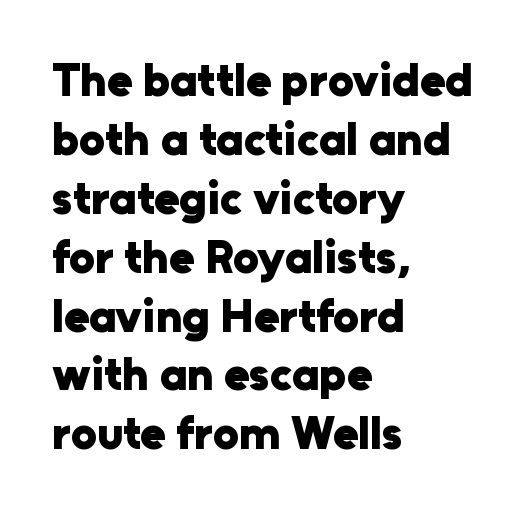
Q: Is the text bold? A: Yes.
Q: Is the text italic (slanted)? A: No, it is upright.
Q: Is the typeface a serif or a sans-serif typeface? A: Sans-serif.
Q: Is the text underlined? A: No.
Q: How is the paragraph aligned? A: Left-aligned.
Q: Is the spacing between letters normal or unusually wide? A: Normal.
Q: Is the spacing between lines tight, normal or loose? A: Normal.
Q: Width (condensed, normal, or wide)? A: Normal.
Q: Stroke contrast? A: Low.
Q: x-height? A: Medium.
Q: Monospaced? A: No.
